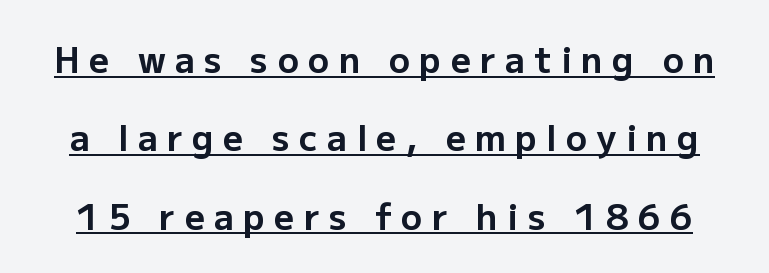
Q: Is the text bold? A: Yes.
Q: Is the text italic (slanted)? A: No, it is upright.
Q: Is the typeface a serif or a sans-serif typeface? A: Sans-serif.
Q: Is the text underlined? A: Yes.
Q: Is the spacing between letters normal or unusually wide? A: Unusually wide.
Q: Is the spacing between lines tight, normal or loose? A: Loose.
Q: Width (condensed, normal, or wide)? A: Normal.
Q: Stroke contrast? A: Low.
Q: x-height? A: Medium.
Q: Monospaced? A: No.
